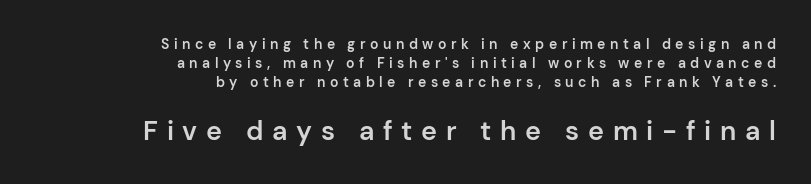
Ordinary non-slanted type is in use. Caption: semibold face, moderately heavy strokes. The passage shown has open, widely tracked lettering throughout. Descenders are the only things crossing below the line. The rendering enlarges the type as you move from the upper chunk to the lower. The rag falls on the left side of this text block.
